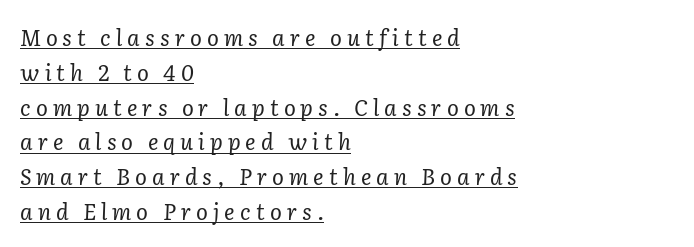
Observe the wide spacing: letters keep a clear distance from each other. This is not heavy type; no bold has been used. Successive baselines arrive at the customary interval. Notice how a bar underscores the lettering throughout. The rendering applies a slant to the glyphs. Every row of glyphs begins at an identical x-position on the left.
